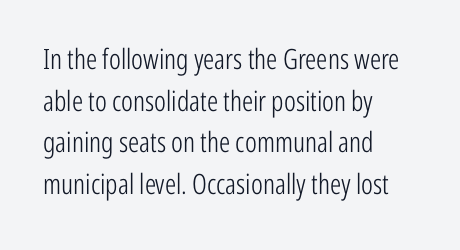
The image shows 28 px light, condensed sans-serif type, upright; set left-aligned, normal line spacing (1.49x), normal letter spacing, not underlined; low stroke contrast and a medium x-height.
